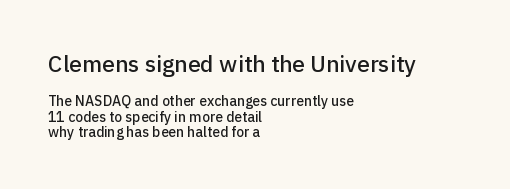
The image shows 23 px text type, upright; set left-aligned, tight line spacing (1.09x), normal letter spacing, not underlined; the first (top) block is 1.64x larger.
